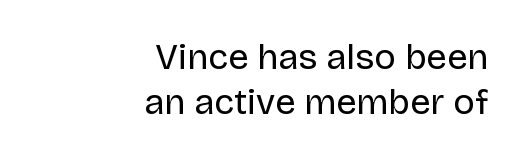
The image shows 36 px regular-weight sans-serif type, upright; set right-aligned, normal line spacing (1.26x), normal letter spacing, not underlined; low stroke contrast and a large x-height.
